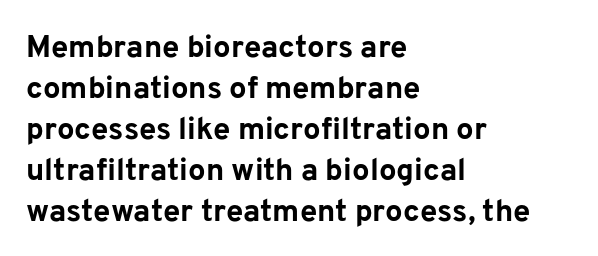
The type family on display is of the sans-serif kind. Plain, unruled lines of type. The rendering anchors every line to the left-hand side. The specimen reads as upright at a glance.
